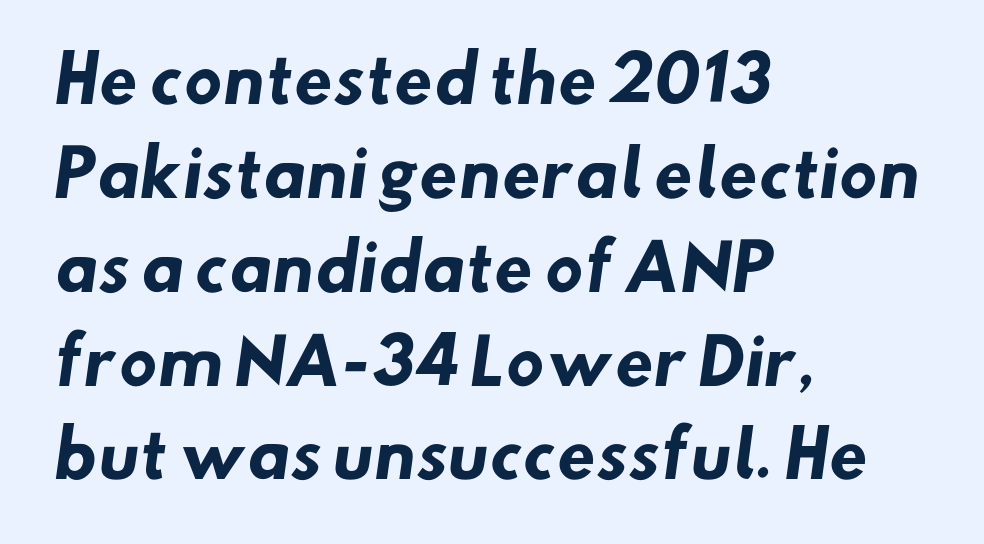
{"serif": "no", "bold": "yes", "weight": "heavy", "width": "normal", "stroke_contrast": "low", "x_height": "small", "monospaced": "no", "underline": "no", "align": "left", "line_spacing": "normal", "line_spacing_ratio": 1.49, "letter_spacing": "normal", "letter_spacing_em": 0.0, "glyph_px": 63}
